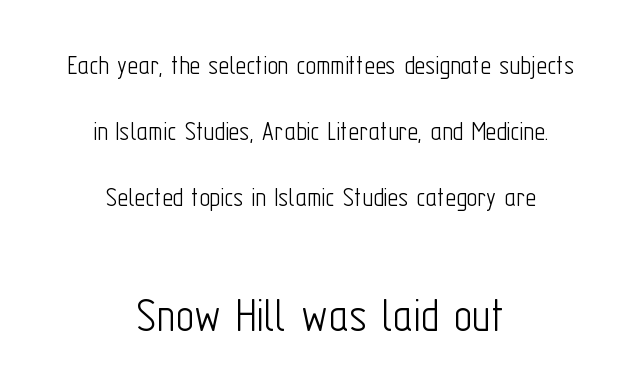
The image shows 51 px light, condensed sans-serif type, upright; set centered, loose line spacing (2.28x), normal letter spacing, not underlined; the second (bottom) block is 1.76x larger; low stroke contrast and a medium x-height.
